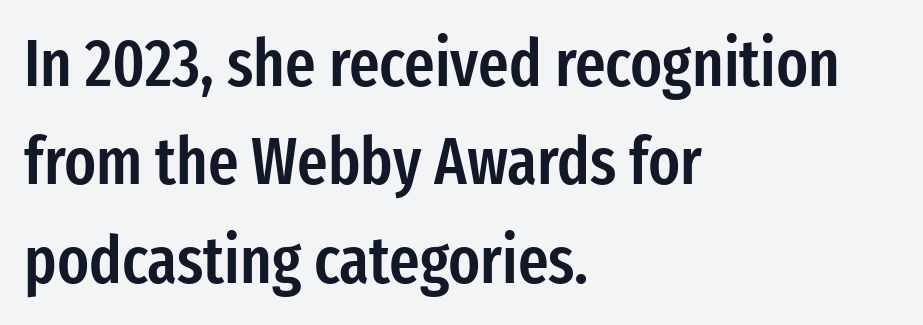
Q: Is the text bold? A: Semi-bold.
Q: Is the text italic (slanted)? A: No, it is upright.
Q: Is the typeface a serif or a sans-serif typeface? A: Sans-serif.
Q: Is the text underlined? A: No.
Q: How is the paragraph aligned? A: Left-aligned.
Q: Is the spacing between letters normal or unusually wide? A: Normal.
Q: Is the spacing between lines tight, normal or loose? A: Normal.
Q: Width (condensed, normal, or wide)? A: Condensed.
Q: Stroke contrast? A: Low.
Q: x-height? A: Medium.
Q: Monospaced? A: No.
